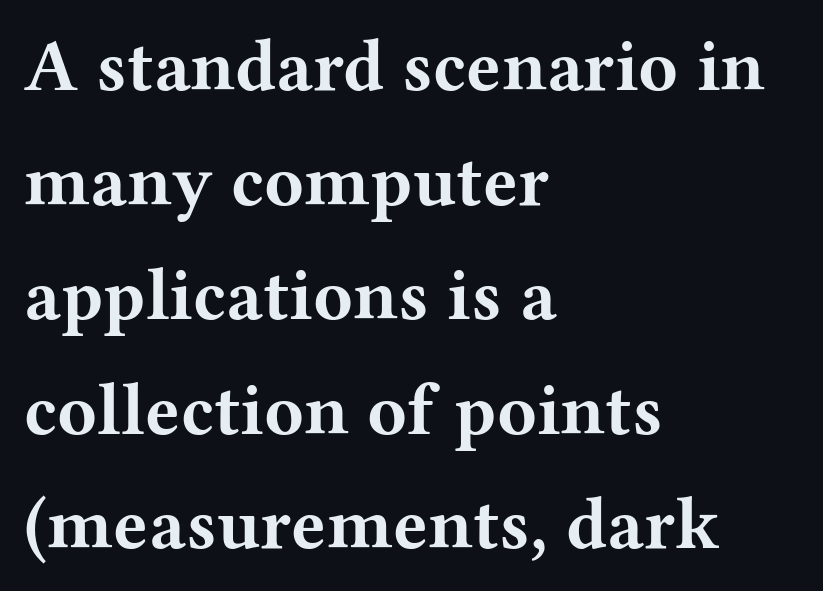
The image shows 73 px bold, wide serif type, upright; set left-aligned, normal line spacing (1.57x), normal letter spacing, not underlined; medium stroke contrast and a medium x-height.
